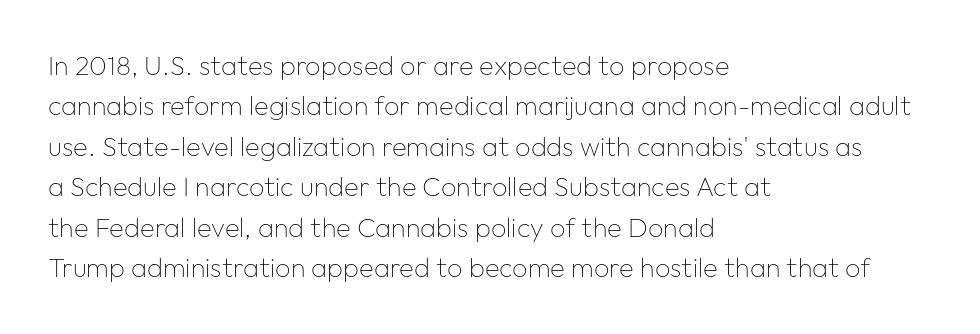
The image shows 27 px text type, upright; set left-aligned, normal line spacing (1.5x), normal letter spacing, not underlined.
